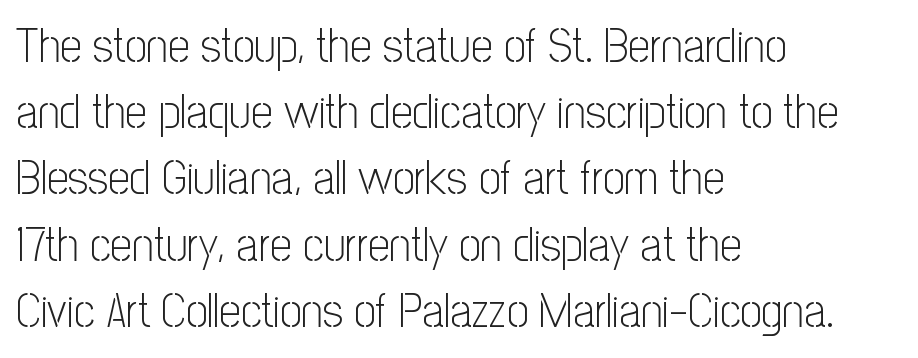
Q: Is the text bold? A: No.
Q: Is the text italic (slanted)? A: No, it is upright.
Q: Is the typeface a serif or a sans-serif typeface? A: Sans-serif.
Q: Is the text underlined? A: No.
Q: How is the paragraph aligned? A: Left-aligned.
Q: Is the spacing between letters normal or unusually wide? A: Normal.
Q: Is the spacing between lines tight, normal or loose? A: Normal.
Q: Width (condensed, normal, or wide)? A: Condensed.
Q: Stroke contrast? A: Low.
Q: x-height? A: Medium.
Q: Monospaced? A: No.
